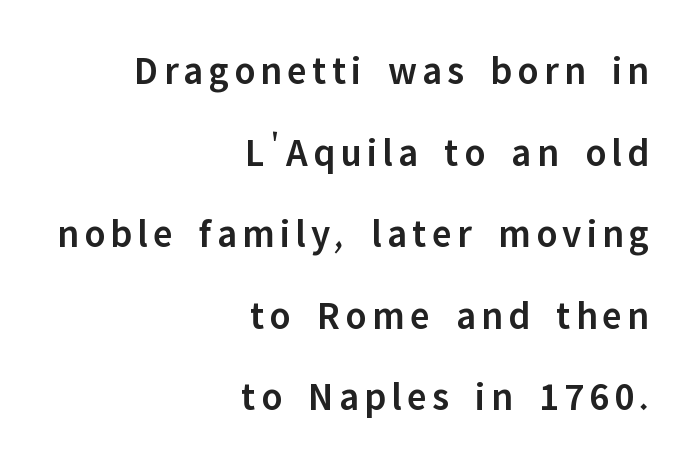
The image shows 40 px semibold sans-serif type, upright; set right-aligned, loose line spacing (2.04x), not underlined; low stroke contrast and a medium x-height.
